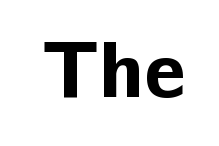
Q: Is the text bold? A: Yes.
Q: Is the text italic (slanted)? A: No, it is upright.
Q: Is the typeface a serif or a sans-serif typeface? A: Sans-serif.
Q: Is the text underlined? A: No.
Q: Is the spacing between letters normal or unusually wide? A: Normal.
Q: Width (condensed, normal, or wide)? A: Normal.
Q: Stroke contrast? A: Low.
Q: x-height? A: Medium.
Q: Monospaced? A: No.
